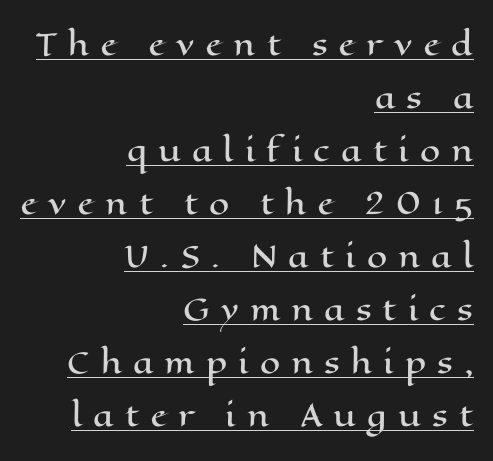
The image shows 29 px wide type, upright; set right-aligned, line spacing 1.83x, unusually wide letter spacing (+0.38 em), underlined; high stroke contrast and a medium x-height.
